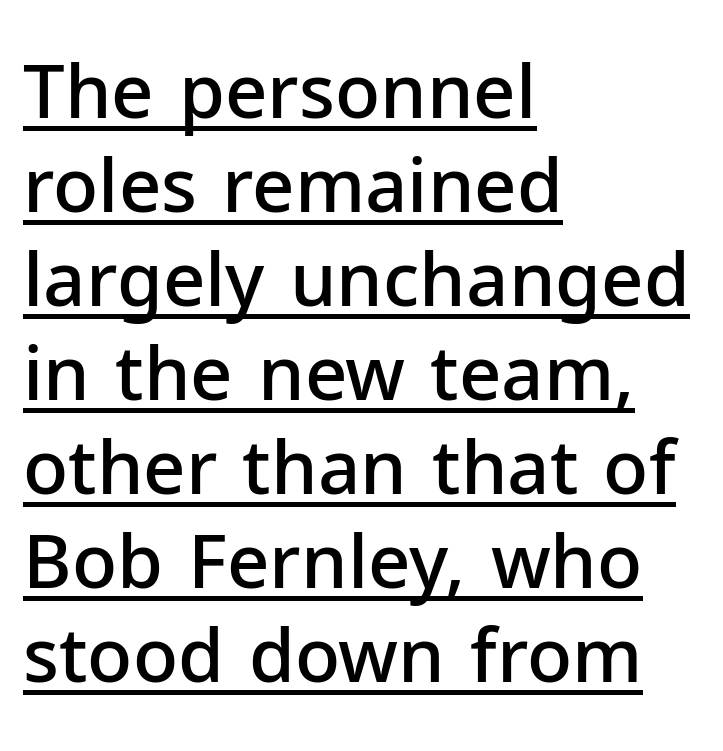
{"serif": "no", "italic": "no", "bold": "semi", "weight": "semibold", "width": "normal", "stroke_contrast": "low", "x_height": "medium", "monospaced": "no", "underline": "yes", "align": "left", "line_spacing": "normal", "line_spacing_ratio": 1.27, "letter_spacing": "normal", "letter_spacing_em": 0.0, "glyph_px": 74}
